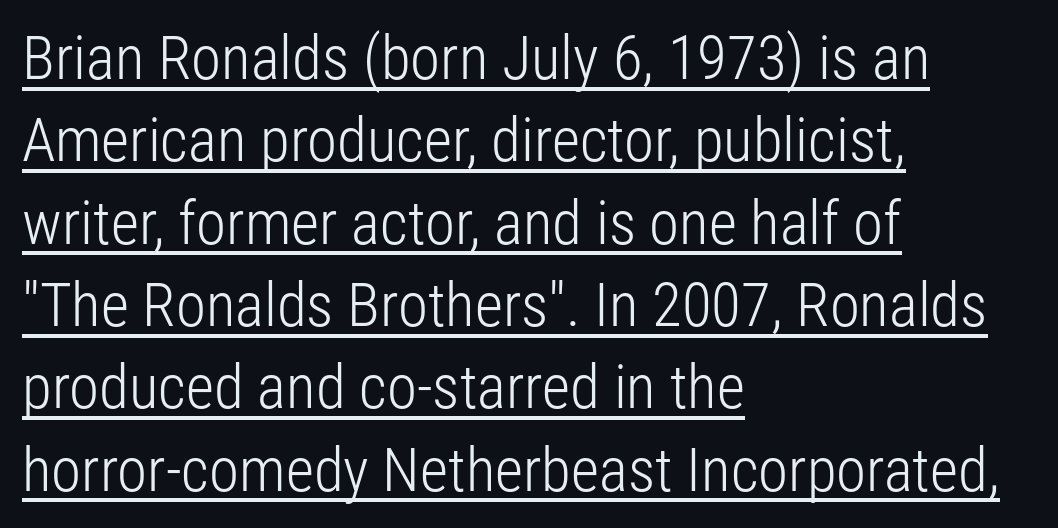
The image shows 61 px light, condensed sans-serif type, upright; set left-aligned, normal line spacing (1.35x), normal letter spacing, underlined; low stroke contrast and a medium x-height.
